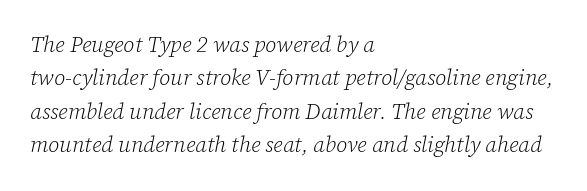
The image shows 22 px text type, italic (leaning right); set left-aligned, normal line spacing (1.52x), normal letter spacing, not underlined.
